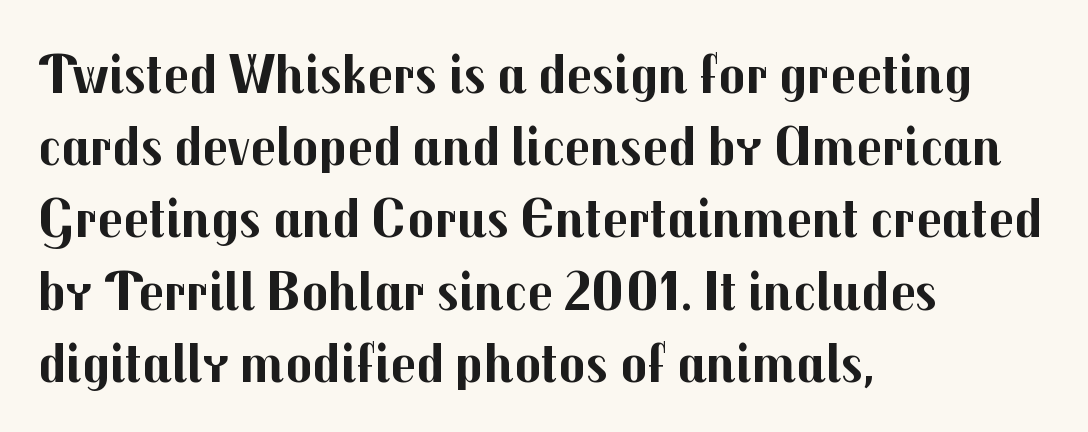
Q: Is the text bold? A: Yes.
Q: Is the text italic (slanted)? A: No, it is upright.
Q: Is the typeface a serif or a sans-serif typeface? A: Sans-serif.
Q: Is the text underlined? A: No.
Q: How is the paragraph aligned? A: Left-aligned.
Q: Is the spacing between letters normal or unusually wide? A: Normal.
Q: Is the spacing between lines tight, normal or loose? A: Normal.
Q: Width (condensed, normal, or wide)? A: Normal.
Q: Stroke contrast? A: Medium.
Q: x-height? A: Medium.
Q: Monospaced? A: No.
